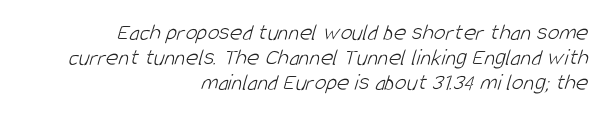
Q: Is the text bold? A: No.
Q: Is the text underlined? A: No.
Q: How is the paragraph aligned? A: Right-aligned.
Q: Is the spacing between letters normal or unusually wide? A: Normal.
Q: Is the spacing between lines tight, normal or loose? A: Tight.
